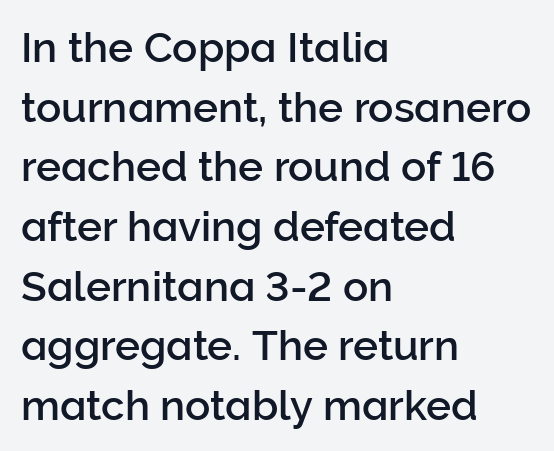
The image shows 42 px sans-serif type, upright; set left-aligned, normal line spacing (1.42x), normal letter spacing, not underlined; low stroke contrast and a medium x-height.
